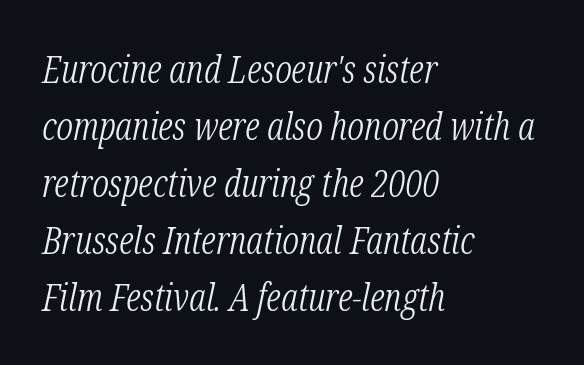
{"serif": "yes", "italic": "yes", "lean": "right", "slant_degrees": 12, "bold": "no", "weight": "light", "width": "condensed", "stroke_contrast": "low", "x_height": "medium", "monospaced": "no", "underline": "no", "align": "left", "line_spacing": "normal", "line_spacing_ratio": 1.5, "letter_spacing": "normal", "letter_spacing_em": 0.0, "glyph_px": 38}
